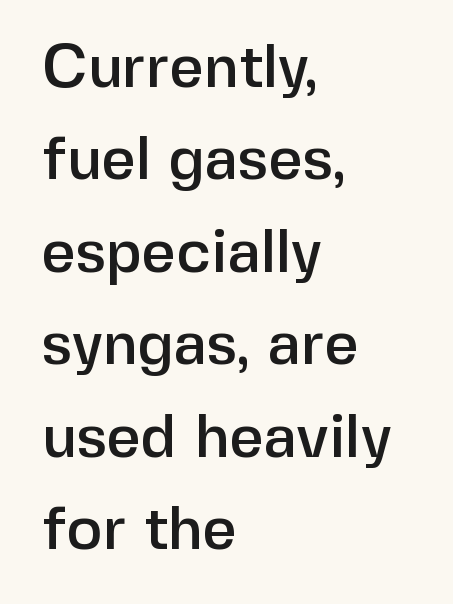
{"serif": "no", "italic": "no", "width": "normal", "stroke_contrast": "low", "x_height": "medium", "monospaced": "no", "underline": "no", "align": "left", "line_spacing": "normal", "line_spacing_ratio": 1.54, "letter_spacing": "normal", "letter_spacing_em": 0.0, "glyph_px": 60}
